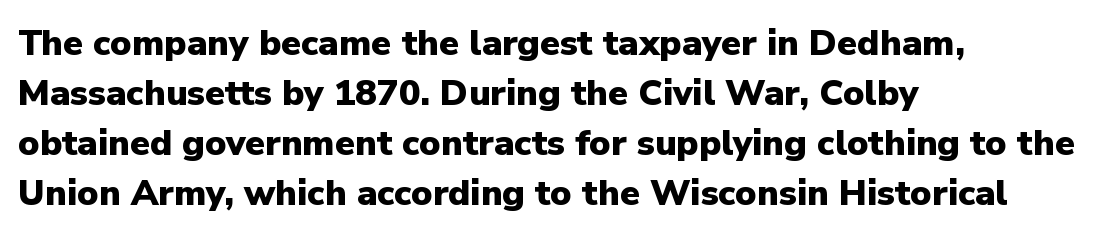
The image shows 36 px heavy sans-serif type, upright; set left-aligned, normal line spacing (1.39x), normal letter spacing, not underlined; low stroke contrast and a medium x-height.
